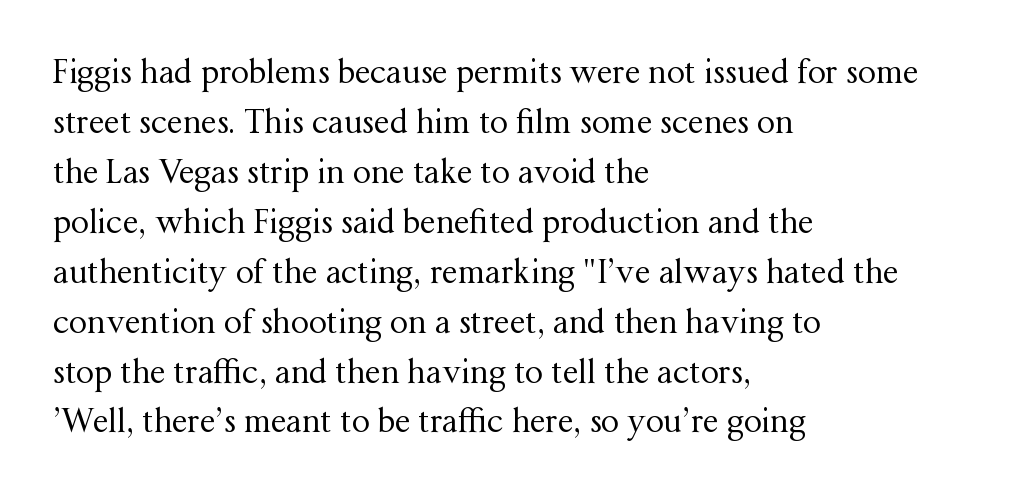
Q: Is the text bold? A: No.
Q: Is the text italic (slanted)? A: No, it is upright.
Q: Is the typeface a serif or a sans-serif typeface? A: Serif.
Q: Is the text underlined? A: No.
Q: How is the paragraph aligned? A: Left-aligned.
Q: Is the spacing between letters normal or unusually wide? A: Normal.
Q: Is the spacing between lines tight, normal or loose? A: Normal.
Q: Width (condensed, normal, or wide)? A: Normal.
Q: Stroke contrast? A: Medium.
Q: x-height? A: Medium.
Q: Monospaced? A: No.
